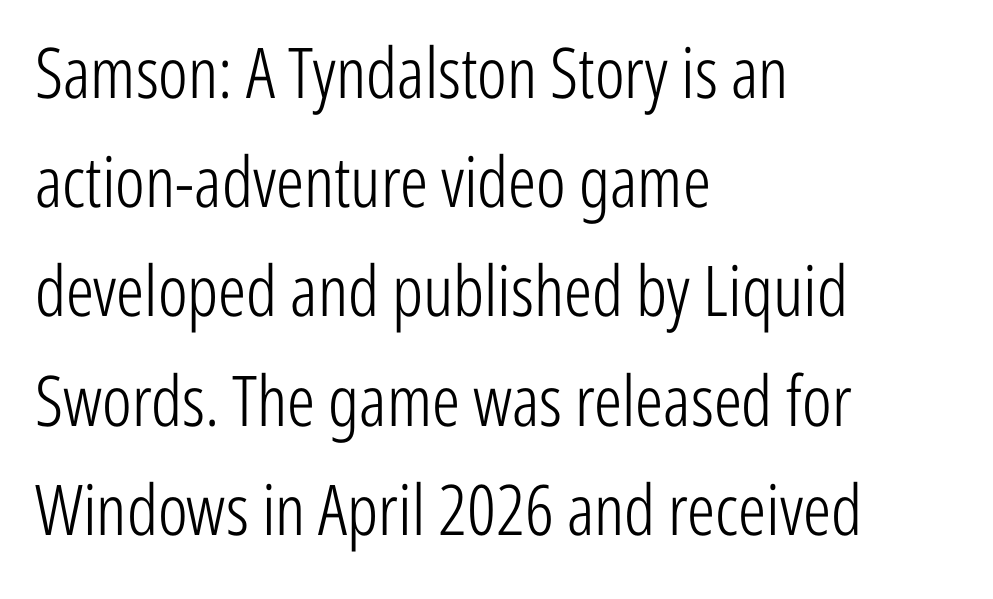
Q: Is the text bold? A: No.
Q: Is the text italic (slanted)? A: No, it is upright.
Q: Is the typeface a serif or a sans-serif typeface? A: Sans-serif.
Q: Is the text underlined? A: No.
Q: How is the paragraph aligned? A: Left-aligned.
Q: Is the spacing between letters normal or unusually wide? A: Normal.
Q: Is the spacing between lines tight, normal or loose? A: Normal.
Q: Width (condensed, normal, or wide)? A: Condensed.
Q: Stroke contrast? A: Low.
Q: x-height? A: Medium.
Q: Monospaced? A: No.
